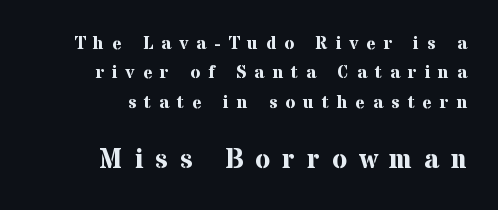
The image shows 27 px bold type, upright; set right-aligned, normal line spacing (1.63x), unusually wide letter spacing (+0.45 em), not underlined; the second (bottom) block is 1.5x larger.
